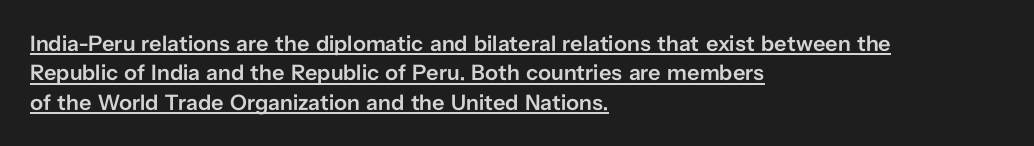
Tracking value appears to be zero — textbook default spacing. The letters stand straight up with perfectly vertical stems. Set as a demibold, roughly 600 on the weight scale. The words here are underlined.
